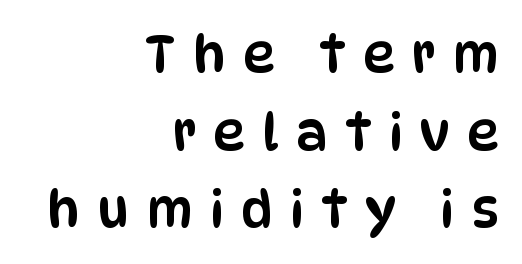
{"serif": "no", "italic": "no", "width": "condensed", "stroke_contrast": "low", "x_height": "large", "monospaced": "no", "underline": "no", "align": "right", "line_spacing": "normal", "line_spacing_ratio": 1.52, "letter_spacing": "wide", "letter_spacing_em": 0.33, "glyph_px": 51}
